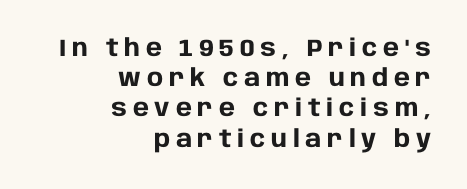
Q: Is the text bold? A: Yes.
Q: Is the text italic (slanted)? A: No, it is upright.
Q: Is the text underlined? A: No.
Q: How is the paragraph aligned? A: Right-aligned.
Q: Is the spacing between letters normal or unusually wide? A: Unusually wide.
Q: Is the spacing between lines tight, normal or loose? A: Normal.
